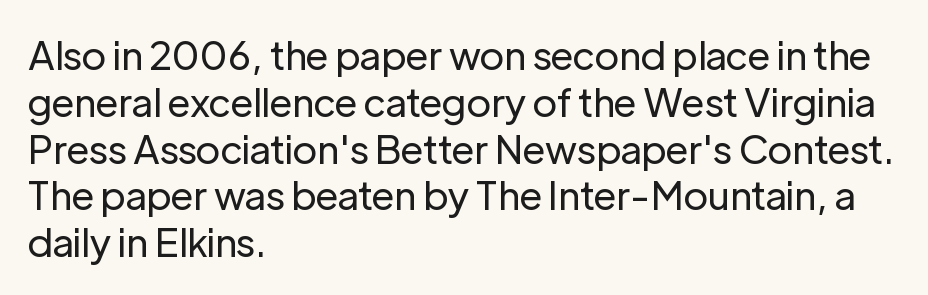
The image shows 39 px regular-weight sans-serif type, upright; set left-aligned, line spacing 1.2x, normal letter spacing, not underlined; low stroke contrast and a medium x-height.
